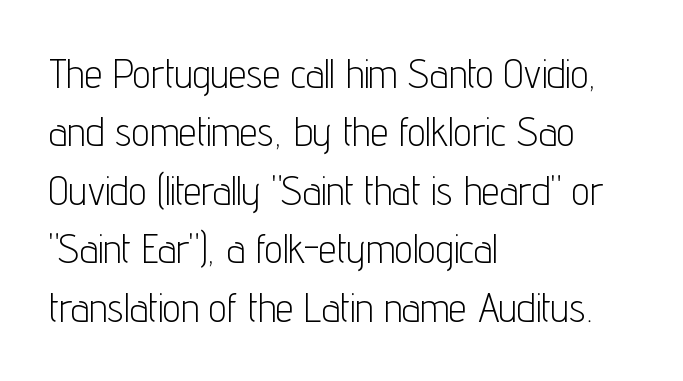
Q: Is the text bold? A: No.
Q: Is the text italic (slanted)? A: No, it is upright.
Q: Is the typeface a serif or a sans-serif typeface? A: Sans-serif.
Q: Is the text underlined? A: No.
Q: How is the paragraph aligned? A: Left-aligned.
Q: Is the spacing between letters normal or unusually wide? A: Normal.
Q: Is the spacing between lines tight, normal or loose? A: Normal.
Q: Width (condensed, normal, or wide)? A: Condensed.
Q: Stroke contrast? A: Low.
Q: x-height? A: Medium.
Q: Monospaced? A: No.
